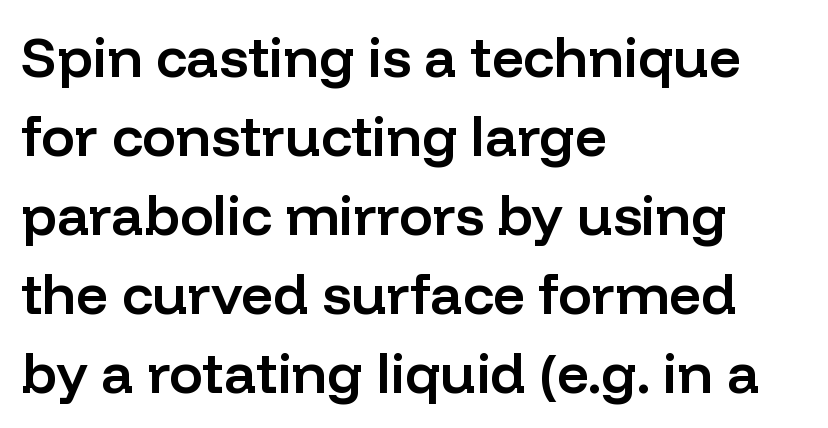
Q: Is the text bold? A: Semi-bold.
Q: Is the text italic (slanted)? A: No, it is upright.
Q: Is the typeface a serif or a sans-serif typeface? A: Sans-serif.
Q: Is the text underlined? A: No.
Q: How is the paragraph aligned? A: Left-aligned.
Q: Is the spacing between letters normal or unusually wide? A: Normal.
Q: Is the spacing between lines tight, normal or loose? A: Normal.
Q: Width (condensed, normal, or wide)? A: Normal.
Q: Stroke contrast? A: Low.
Q: x-height? A: Medium.
Q: Monospaced? A: No.
